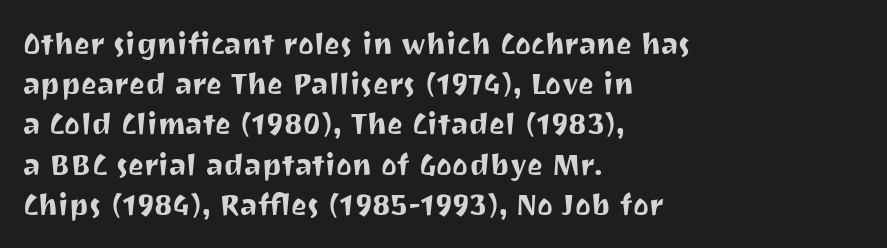
The face used here is a sans, in the tradition of grotesques and geometrics. Character widths vary here, with narrow letters taking less room than wide ones. It's the straight-up-and-down kind of type. The letters sit at their default tracking, neither squeezed nor spread.
